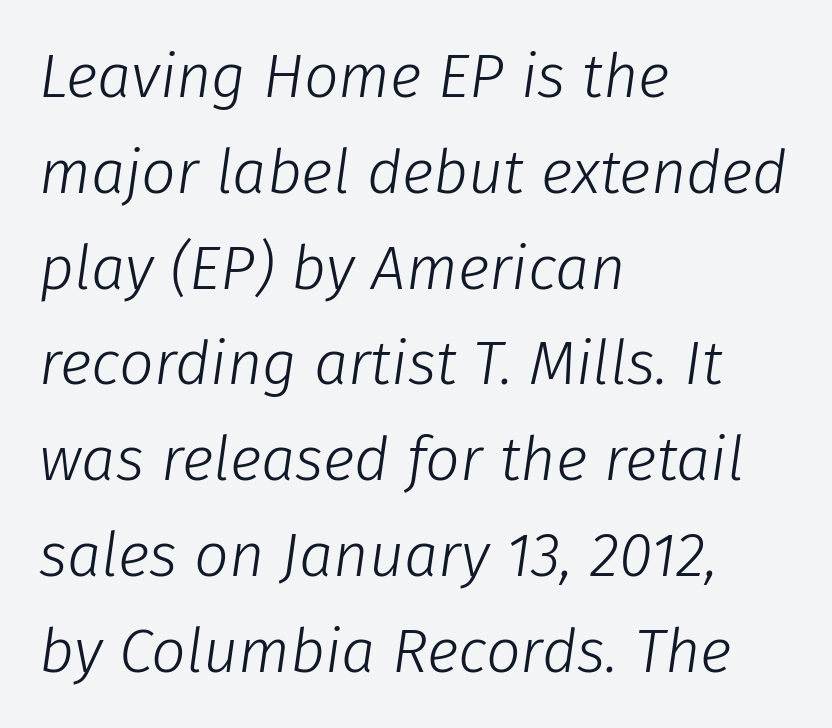
{"italic": "yes", "lean": "right", "slant_degrees": 8, "bold": "no", "weight": "light", "width": "normal", "stroke_contrast": "low", "x_height": "medium", "monospaced": "no", "underline": "no", "align": "left", "line_spacing": "normal", "line_spacing_ratio": 1.57, "letter_spacing": "normal", "letter_spacing_em": 0.0, "glyph_px": 61}
